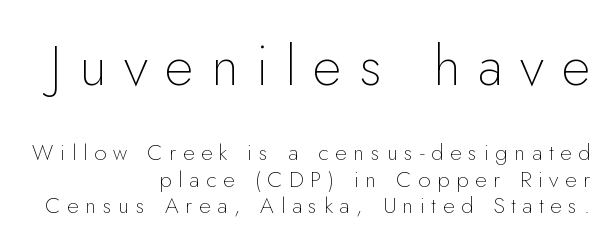
Q: Is the text bold? A: No.
Q: Is the text italic (slanted)? A: No, it is upright.
Q: Is the typeface a serif or a sans-serif typeface? A: Sans-serif.
Q: Is the text underlined? A: No.
Q: How is the paragraph aligned? A: Right-aligned.
Q: Is the spacing between letters normal or unusually wide? A: Unusually wide.
Q: Which block of text is set in a larger size, the first (top) or the second (bottom)? A: The first (top) one.
Q: Width (condensed, normal, or wide)? A: Normal.
Q: Stroke contrast? A: Low.
Q: x-height? A: Small.
Q: Monospaced? A: No.
